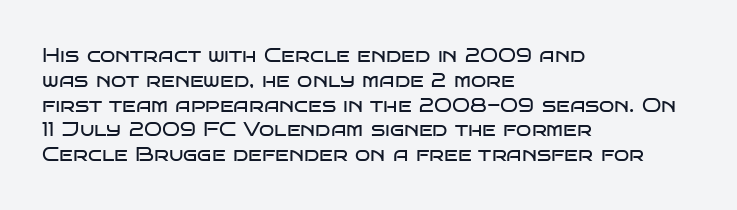
The image shows 20 px text type, upright; set left-aligned, line spacing 1.24x, normal letter spacing, not underlined.
